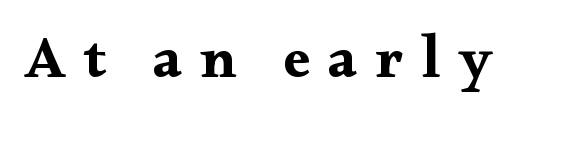
The image shows 60 px bold, wide serif type, upright; set unusually wide letter spacing (+0.29 em), not underlined; medium stroke contrast and a small x-height.
